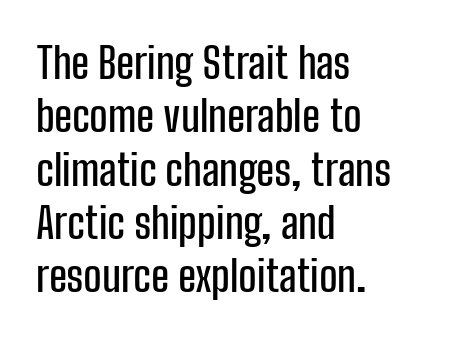
{"serif": "no", "italic": "no", "width": "condensed", "stroke_contrast": "low", "x_height": "medium", "monospaced": "no", "underline": "no", "align": "left", "line_spacing_ratio": 1.24, "letter_spacing": "normal", "letter_spacing_em": 0.0, "glyph_px": 43}
